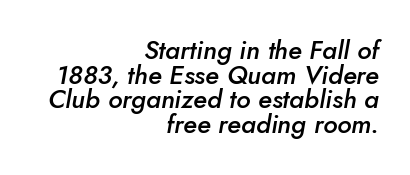
The image shows 26 px text type, italic (leaning right); set right-aligned, tight line spacing (0.95x), normal letter spacing, not underlined.
